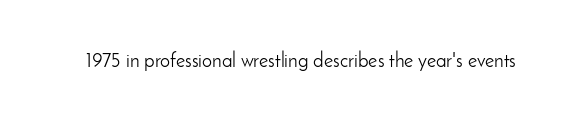
The image shows 20 px text type, upright; set normal letter spacing, not underlined.
